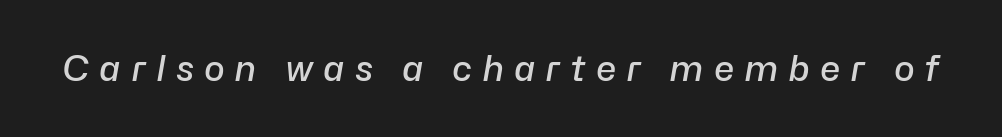
Q: Is the text bold? A: Semi-bold.
Q: Is the text italic (slanted)? A: Yes, it leans right by about 10 degrees.
Q: Is the text underlined? A: No.
Q: Is the spacing between letters normal or unusually wide? A: Unusually wide.
Q: Width (condensed, normal, or wide)? A: Normal.
Q: Stroke contrast? A: Low.
Q: x-height? A: Medium.
Q: Monospaced? A: No.
